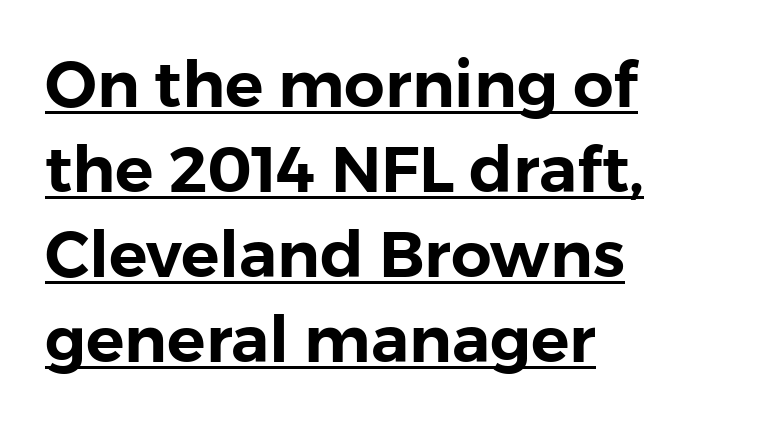
How would I describe the line gaps? Plain and ordinary. Leftover space on each line is placed entirely after the last word. This is roman type, the default non-slanted kind. Standard letterfit; no display-style spreading of the glyphs.
